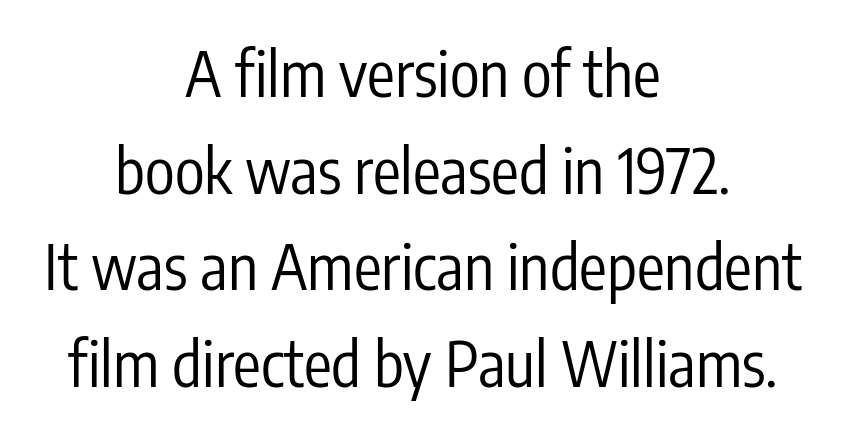
Q: Is the text bold? A: No.
Q: Is the text italic (slanted)? A: No, it is upright.
Q: Is the typeface a serif or a sans-serif typeface? A: Sans-serif.
Q: Is the text underlined? A: No.
Q: How is the paragraph aligned? A: Centered.
Q: Is the spacing between letters normal or unusually wide? A: Normal.
Q: Is the spacing between lines tight, normal or loose? A: Normal.
Q: Width (condensed, normal, or wide)? A: Condensed.
Q: Stroke contrast? A: Low.
Q: x-height? A: Medium.
Q: Monospaced? A: No.
